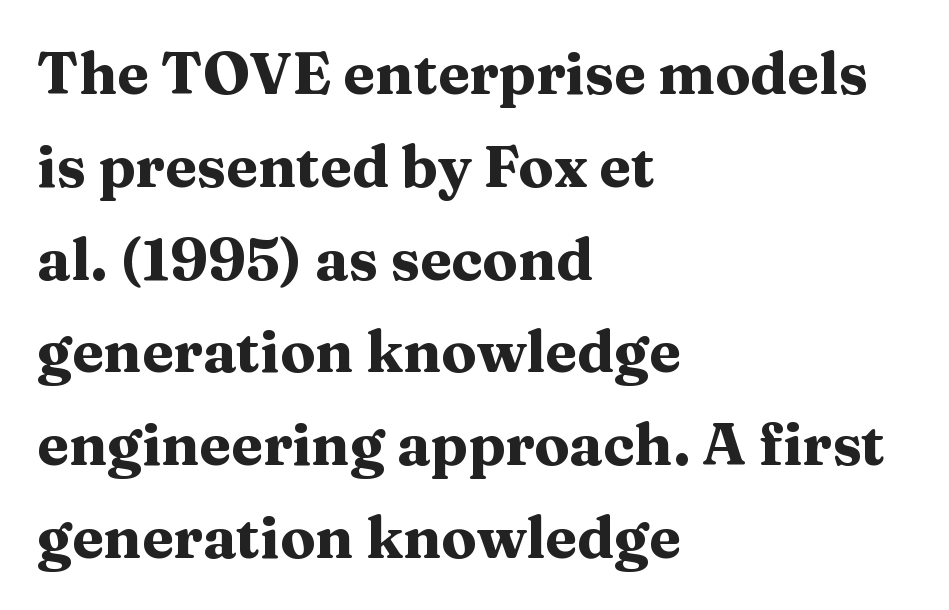
Q: Is the text bold? A: Yes.
Q: Is the text italic (slanted)? A: No, it is upright.
Q: Is the typeface a serif or a sans-serif typeface? A: Serif.
Q: Is the text underlined? A: No.
Q: How is the paragraph aligned? A: Left-aligned.
Q: Is the spacing between letters normal or unusually wide? A: Normal.
Q: Is the spacing between lines tight, normal or loose? A: Normal.
Q: Width (condensed, normal, or wide)? A: Wide.
Q: Stroke contrast? A: Medium.
Q: x-height? A: Medium.
Q: Monospaced? A: No.
